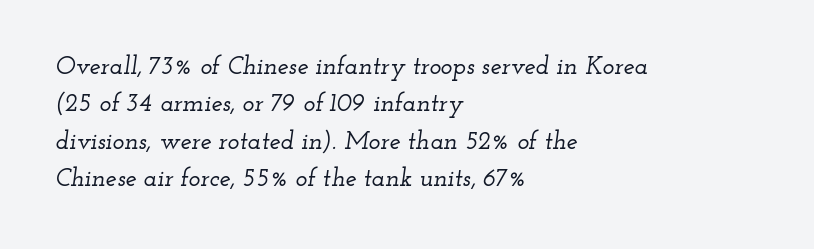
A typesetter would mark this as italic. Teacher's note: observe the even left margin — that is flush-left alignment. Lines of text with bare space underneath. The designer left line spacing at the default.
